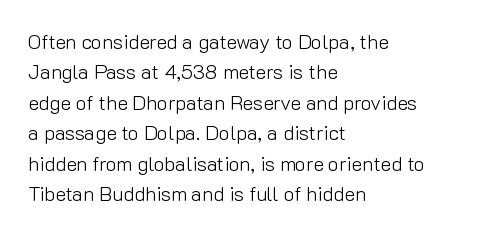
Q: Is the text bold? A: No.
Q: Is the text italic (slanted)? A: No, it is upright.
Q: Is the text underlined? A: No.
Q: How is the paragraph aligned? A: Left-aligned.
Q: Is the spacing between letters normal or unusually wide? A: Normal.
Q: Is the spacing between lines tight, normal or loose? A: Normal.
